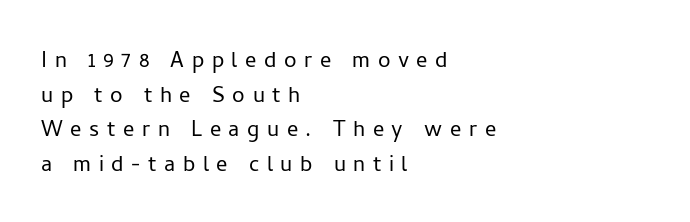
Q: Is the text bold? A: No.
Q: Is the text italic (slanted)? A: No, it is upright.
Q: Is the typeface a serif or a sans-serif typeface? A: Sans-serif.
Q: Is the text underlined? A: No.
Q: How is the paragraph aligned? A: Left-aligned.
Q: Is the spacing between letters normal or unusually wide? A: Unusually wide.
Q: Width (condensed, normal, or wide)? A: Normal.
Q: Stroke contrast? A: Low.
Q: x-height? A: Medium.
Q: Monospaced? A: No.
